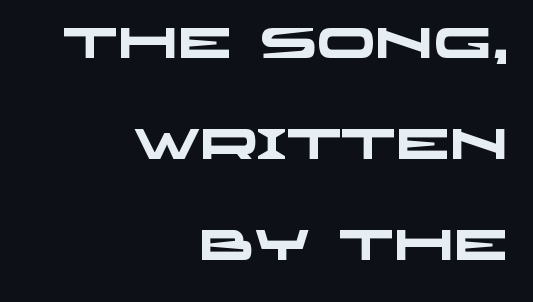
Q: Is the text bold? A: Yes.
Q: Is the typeface a serif or a sans-serif typeface? A: Sans-serif.
Q: Is the text underlined? A: No.
Q: How is the paragraph aligned? A: Right-aligned.
Q: Is the spacing between letters normal or unusually wide? A: Normal.
Q: Is the spacing between lines tight, normal or loose? A: Loose.
Q: Width (condensed, normal, or wide)? A: Wide.
Q: Stroke contrast? A: Low.
Q: x-height? A: Large.
Q: Monospaced? A: No.
